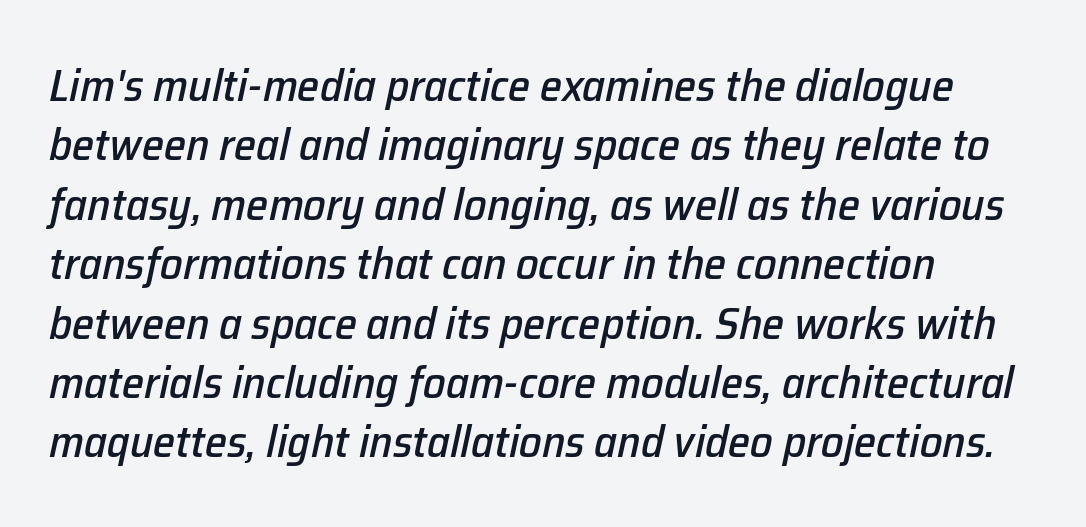
Q: Is the text italic (slanted)? A: Yes, it leans right by about 12 degrees.
Q: Is the text underlined? A: No.
Q: How is the paragraph aligned? A: Left-aligned.
Q: Is the spacing between letters normal or unusually wide? A: Normal.
Q: Is the spacing between lines tight, normal or loose? A: Normal.
Q: Width (condensed, normal, or wide)? A: Normal.
Q: Stroke contrast? A: Low.
Q: x-height? A: Medium.
Q: Monospaced? A: No.
